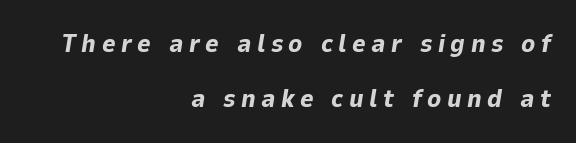
The image shows 26 px bold type, italic (leaning right); set right-aligned, loose line spacing (2.12x), unusually wide letter spacing (+0.21 em), not underlined.
